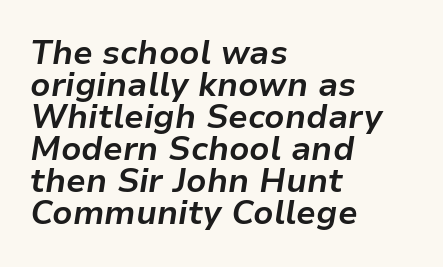
It's the slanting kind of type. These lines are rendered in a variable-pitch font. Just letters on the line, the space beneath them empty. The letterforms sit shoulder to shoulder at normal distance. The line-height multiplier appears low, near solid setting. This rendering uses left alignment, leaving the right contour irregular.
